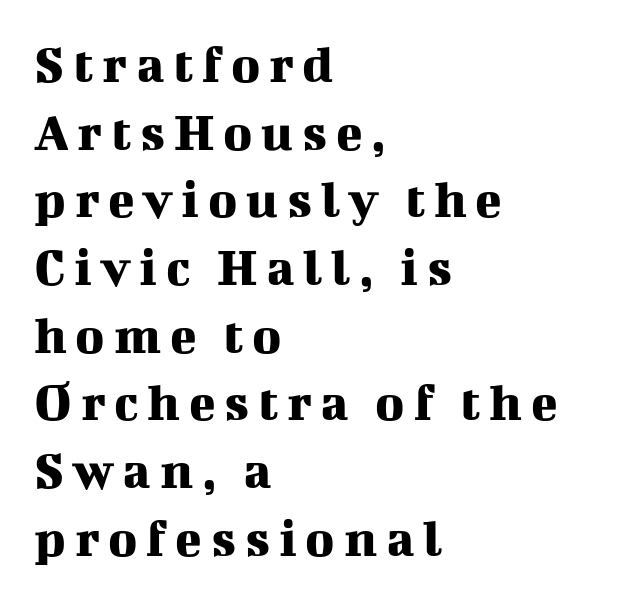
Q: Is the text italic (slanted)? A: No, it is upright.
Q: Is the typeface a serif or a sans-serif typeface? A: Serif.
Q: Is the text underlined? A: No.
Q: How is the paragraph aligned? A: Left-aligned.
Q: Width (condensed, normal, or wide)? A: Normal.
Q: Stroke contrast? A: Medium.
Q: x-height? A: Medium.
Q: Monospaced? A: No.
